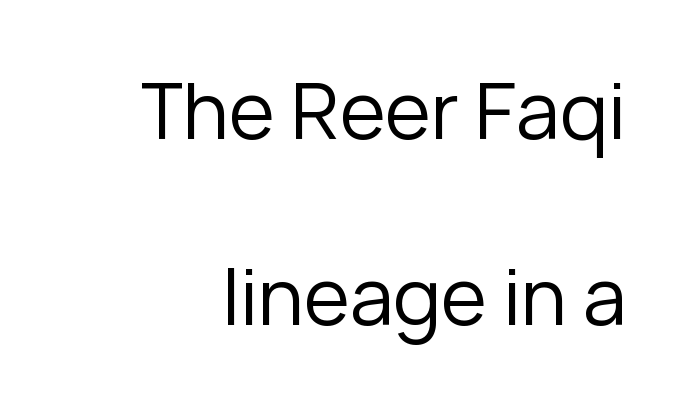
Q: Is the text bold? A: No.
Q: Is the text italic (slanted)? A: No, it is upright.
Q: Is the typeface a serif or a sans-serif typeface? A: Sans-serif.
Q: Is the text underlined? A: No.
Q: How is the paragraph aligned? A: Right-aligned.
Q: Is the spacing between letters normal or unusually wide? A: Normal.
Q: Is the spacing between lines tight, normal or loose? A: Loose.
Q: Width (condensed, normal, or wide)? A: Normal.
Q: Stroke contrast? A: Low.
Q: x-height? A: Medium.
Q: Monospaced? A: No.
